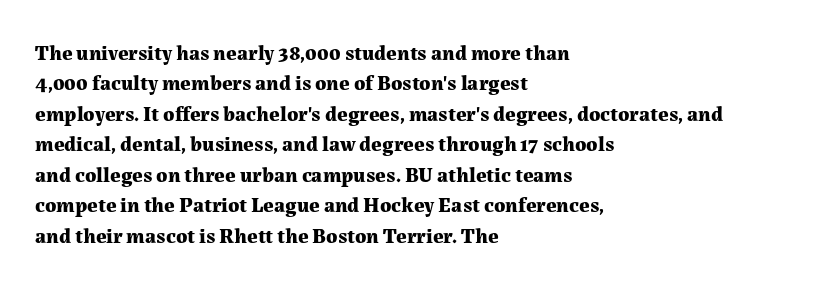
Notice how the stems are strictly vertical — no italics here. These words are printed bold, with thick strokes throughout. Leading: standard. You could call the tracking neutral — neither tight nor loose. The rendering anchors every line to the left-hand side. The words here are not underlined.
